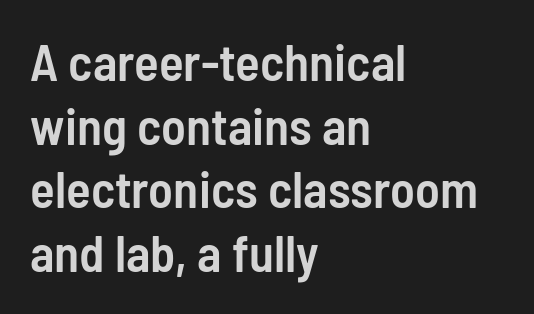
The image shows 51 px semibold, condensed sans-serif type, upright; set left-aligned, normal line spacing (1.25x), normal letter spacing, not underlined; low stroke contrast and a medium x-height.
